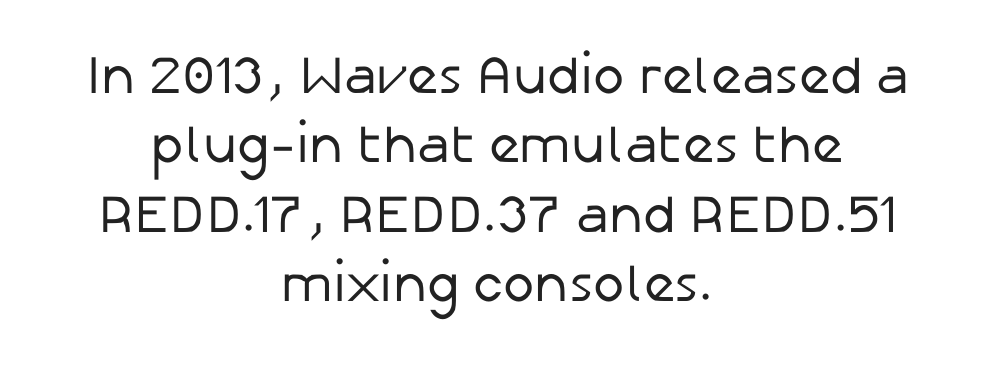
The image shows 53 px regular-weight sans-serif type, upright; set centered, normal line spacing (1.31x), normal letter spacing, not underlined; low stroke contrast and a medium x-height.
